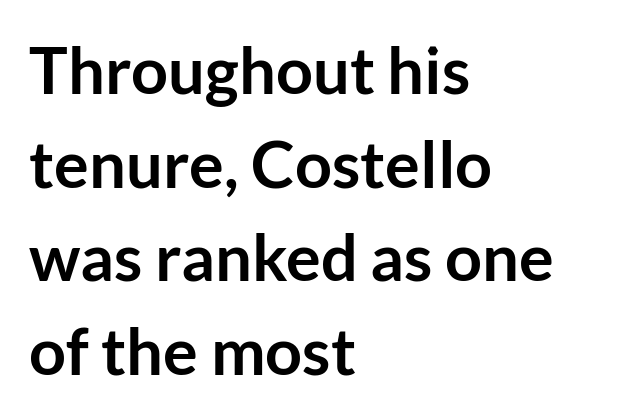
The image shows 65 px semibold sans-serif type, upright; set left-aligned, normal line spacing (1.44x), normal letter spacing, not underlined; low stroke contrast and a medium x-height.
